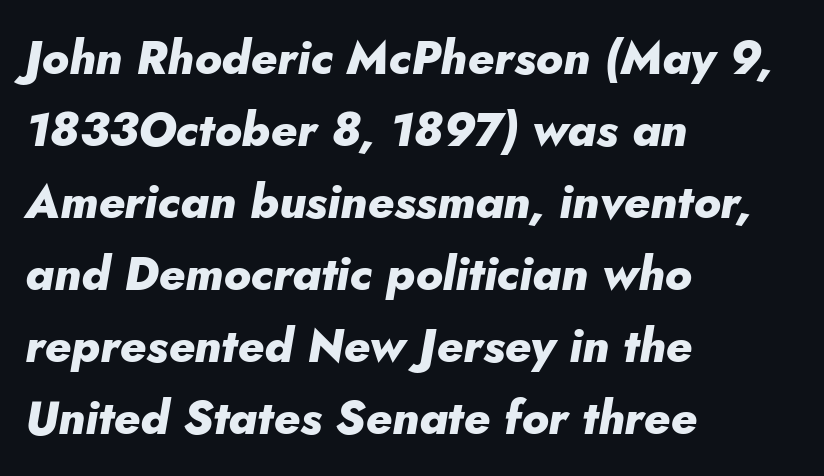
This sample uses an oblique cut, with every glyph tilted off the vertical. Varying glyph widths throughout — classic text-font behaviour. Thick stems and heavy bowls — unmistakably bold. A classic flush-left, rag-right setting is used for this passage.
